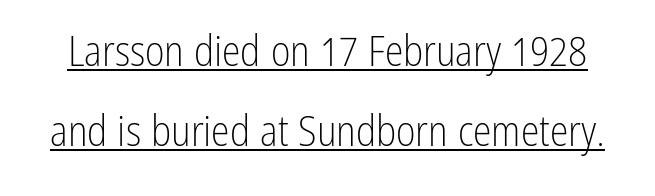
This is roman type, the default non-slanted kind. The letters sit at their default tracking, neither squeezed nor spread. Compared with typical paragraphs, the rows here are farther apart. Has an underline been added? It has.
